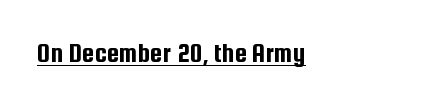
{"serif": "no", "italic": "no", "width": "condensed", "stroke_contrast": "low", "x_height": "medium", "monospaced": "no", "underline": "yes", "letter_spacing": "normal", "letter_spacing_em": 0.0, "glyph_px": 28}
